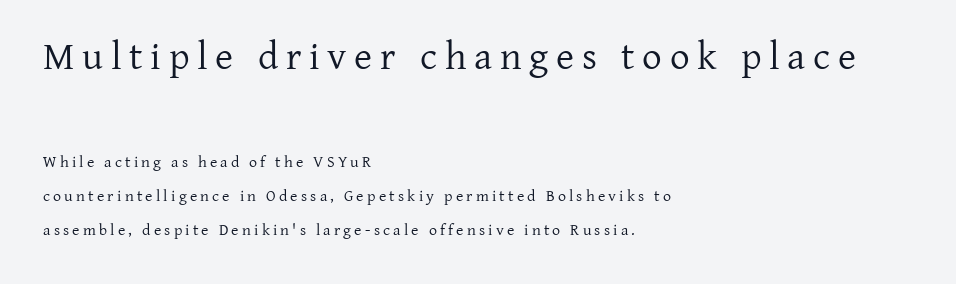
The image shows 39 px regular-weight serif type, upright; set left-aligned, loose line spacing (2.11x), unusually wide letter spacing (+0.2 em), not underlined; the first (top) block is 2.44x larger; low stroke contrast and a medium x-height.
